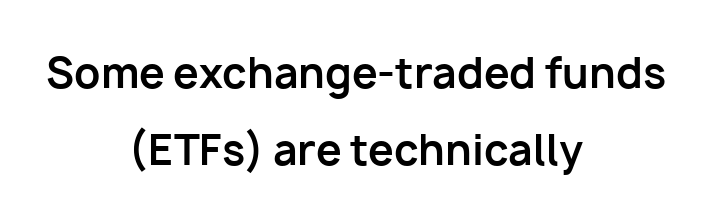
The image shows 41 px bold sans-serif type, upright; set centered, line spacing 1.89x, normal letter spacing, not underlined; low stroke contrast and a medium x-height.
